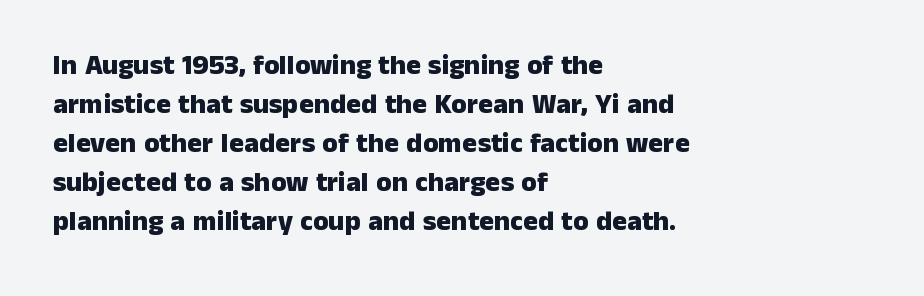
Each row of text sits above clean, open space. Italic: no, the glyphs are upright roman. The face used here is proportionally spaced, like ordinary book or web type. Examine the stroke ends and you'll find no serifs. Compared with a centered layout, this one pins lines to the left instead. Short note: letters normally spaced.
